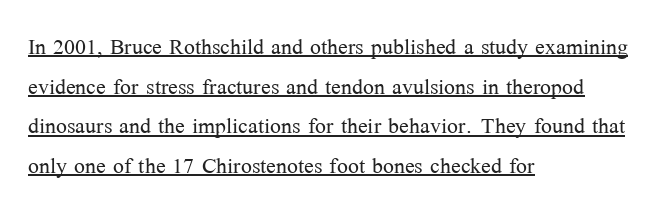
Q: Is the text bold? A: No.
Q: Is the text italic (slanted)? A: No, it is upright.
Q: Is the typeface a serif or a sans-serif typeface? A: Serif.
Q: Is the text underlined? A: Yes.
Q: How is the paragraph aligned? A: Left-aligned.
Q: Is the spacing between letters normal or unusually wide? A: Normal.
Q: Is the spacing between lines tight, normal or loose? A: Normal.
Q: Width (condensed, normal, or wide)? A: Normal.
Q: Stroke contrast? A: Medium.
Q: x-height? A: Medium.
Q: Monospaced? A: No.
